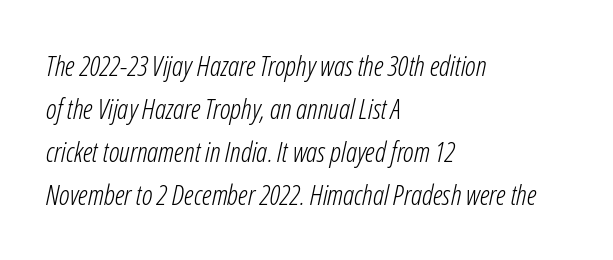
The image shows 28 px light, condensed type, italic (leaning right); set left-aligned, normal line spacing (1.53x), normal letter spacing, not underlined; low stroke contrast and a medium x-height.
